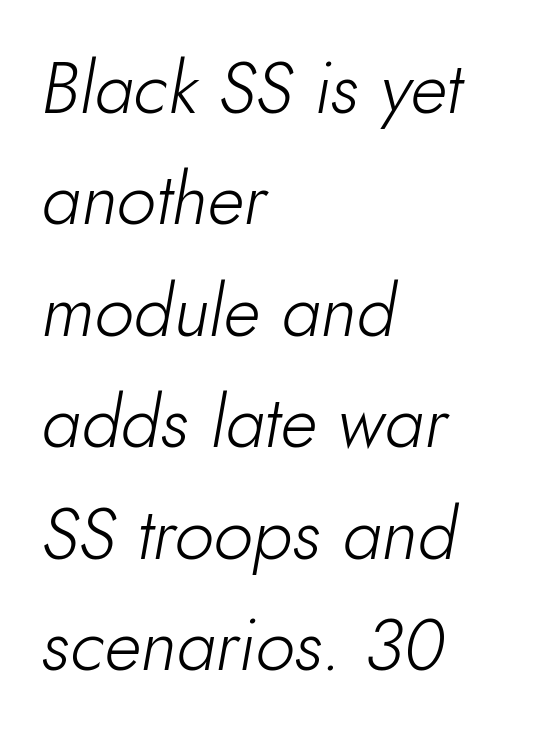
Where is the straight margin? On the left. Rows of type keep a routine distance in the vertical direction. The tracking reads as untouched default to a designer's eye. The letters are slanted; this is an italic face. Words float on clear page, feet unadorned.
